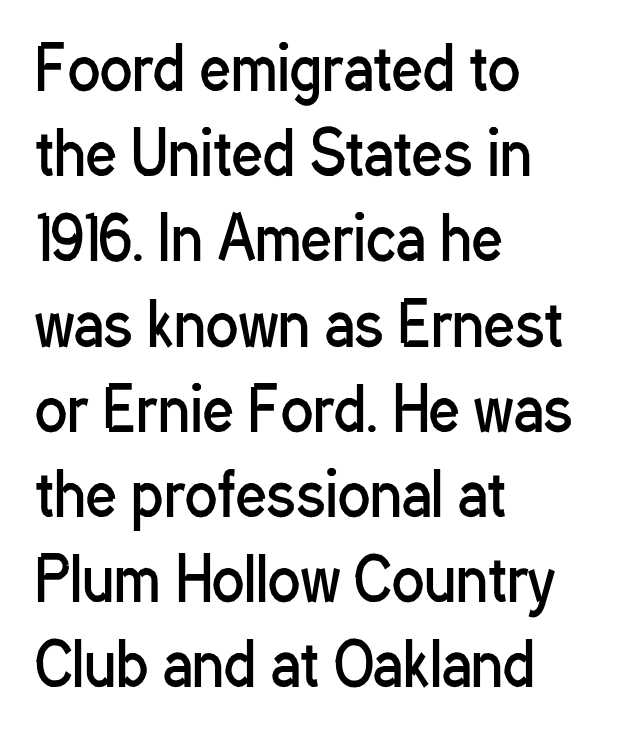
The image shows 60 px regular-weight, condensed sans-serif type, upright; set left-aligned, normal line spacing (1.42x), normal letter spacing, not underlined; low stroke contrast and a medium x-height.
